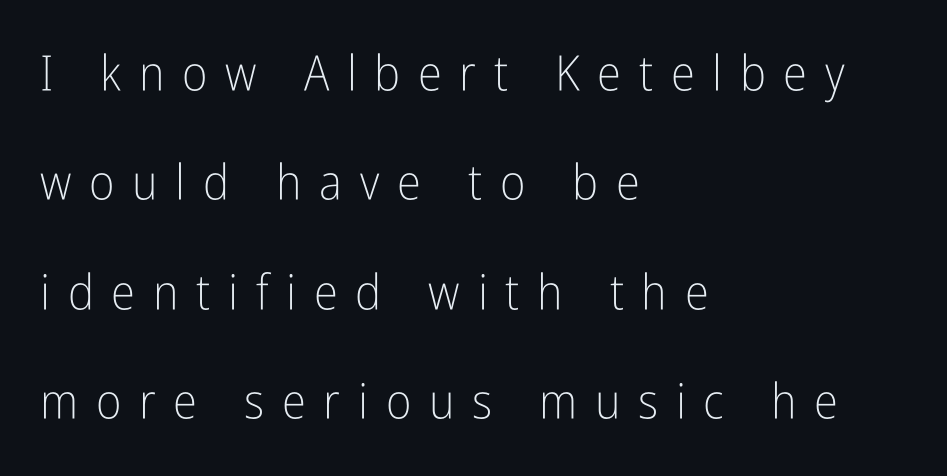
{"serif": "no", "italic": "no", "bold": "no", "weight": "light", "width": "condensed", "stroke_contrast": "low", "x_height": "medium", "monospaced": "no", "underline": "no", "align": "left", "line_spacing": "loose", "line_spacing_ratio": 2.23, "letter_spacing": "wide", "letter_spacing_em": 0.36, "glyph_px": 49}
